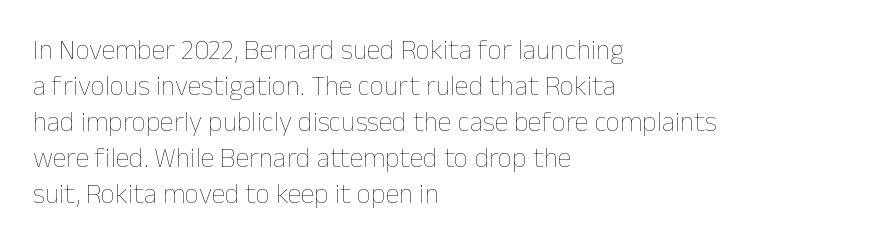
{"italic": "no", "bold": "no", "weight": "thin", "width": "normal", "stroke_contrast": "low", "x_height": "medium", "monospaced": "no", "underline": "no", "align": "left", "line_spacing": "normal", "line_spacing_ratio": 1.29, "letter_spacing": "normal", "letter_spacing_em": 0.0, "glyph_px": 28}
